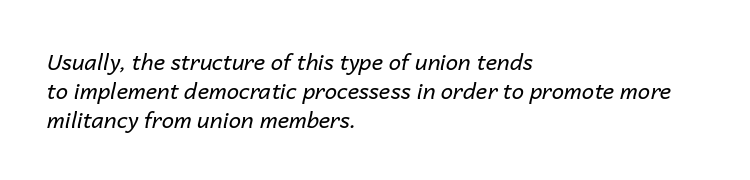
When letters slant like this, we call the style italic. The type is set solid horizontally, with unmodified tracking. Letters rest on an invisible, unmarked baseline. Weight class: somewhere from thin through regular. What's the leading like? Ordinary, nothing unusual.
